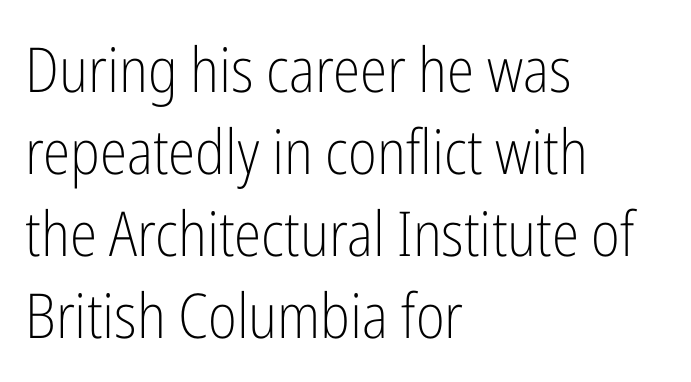
Q: Is the text bold? A: No.
Q: Is the text italic (slanted)? A: No, it is upright.
Q: Is the typeface a serif or a sans-serif typeface? A: Sans-serif.
Q: Is the text underlined? A: No.
Q: How is the paragraph aligned? A: Left-aligned.
Q: Is the spacing between letters normal or unusually wide? A: Normal.
Q: Is the spacing between lines tight, normal or loose? A: Normal.
Q: Width (condensed, normal, or wide)? A: Condensed.
Q: Stroke contrast? A: Low.
Q: x-height? A: Medium.
Q: Monospaced? A: No.
